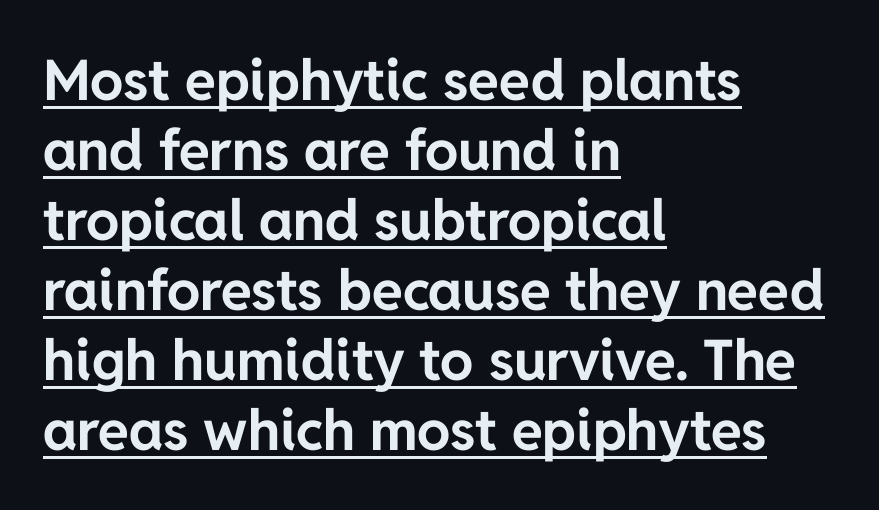
A normal amount of white space separates one row of letters from the next. Each letter keeps its own natural width here, so spacing adapts to shape. The lines in this sample share a left origin and differ only in where they stop. This sample uses a sans-serif face.
